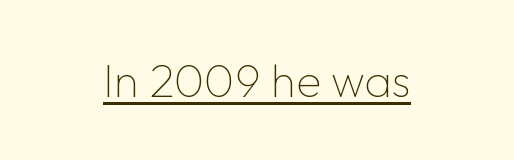
The cut favours lightness, reaching ordinary text weight at its darkest. These lines keep a tight, regular rhythm from letter to letter. Looks like regular typesetting: each glyph gets only the width it needs. In CSS terms this would be text-align: center. Caption: lettering with a line underneath.
